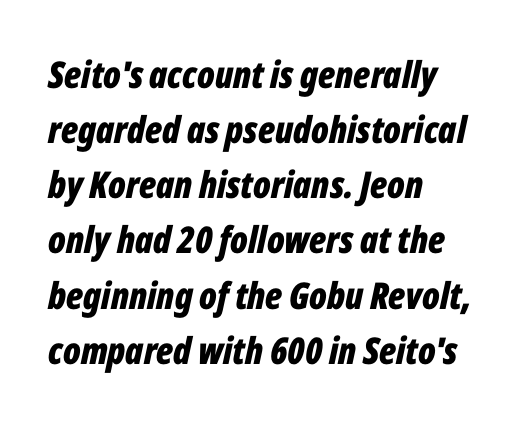
Q: Is the text bold? A: Yes.
Q: Is the text italic (slanted)? A: Yes, it leans right by about 12 degrees.
Q: Is the text underlined? A: No.
Q: How is the paragraph aligned? A: Left-aligned.
Q: Is the spacing between letters normal or unusually wide? A: Normal.
Q: Is the spacing between lines tight, normal or loose? A: Normal.
Q: Width (condensed, normal, or wide)? A: Condensed.
Q: Stroke contrast? A: Low.
Q: x-height? A: Medium.
Q: Monospaced? A: No.
